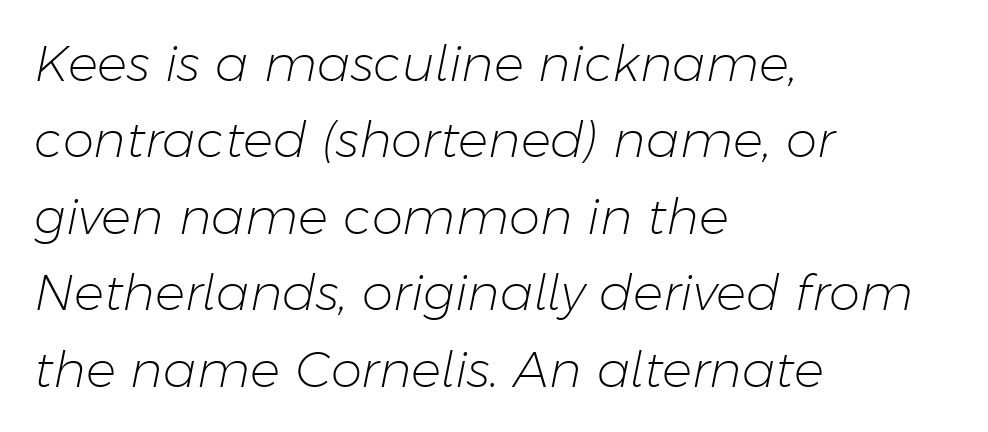
You can tell it's italic because the verticals aren't actually vertical. The characters are drawn with everyday or finer stroke widths. Character widths vary here, with narrow letters taking less room than wide ones. This rendering uses left alignment, leaving the right contour irregular. Each row of text sits above clean, open space. Honestly, the letter spacing is just normal — you wouldn't notice it.
